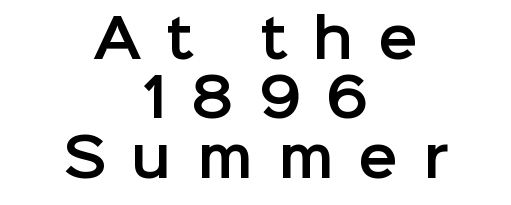
Q: Is the text italic (slanted)? A: No, it is upright.
Q: Is the typeface a serif or a sans-serif typeface? A: Sans-serif.
Q: Is the text underlined? A: No.
Q: How is the paragraph aligned? A: Centered.
Q: Is the spacing between letters normal or unusually wide? A: Unusually wide.
Q: Is the spacing between lines tight, normal or loose? A: Tight.
Q: Width (condensed, normal, or wide)? A: Normal.
Q: Stroke contrast? A: Low.
Q: x-height? A: Medium.
Q: Monospaced? A: No.
